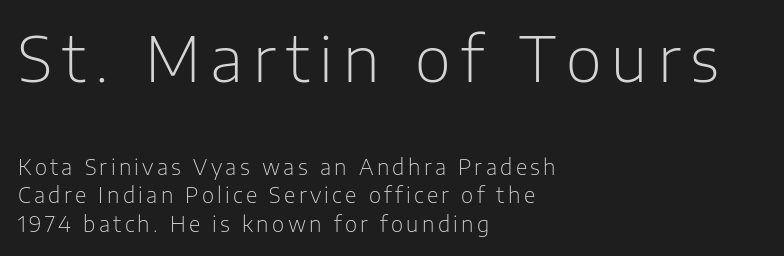
The designer went with a sans here, leaving each stem footless. Underline: absent. This is not heavy type; no bold has been used. Do the characters align in a grid? No, the font is proportional. Quick note: not italic, upright.
